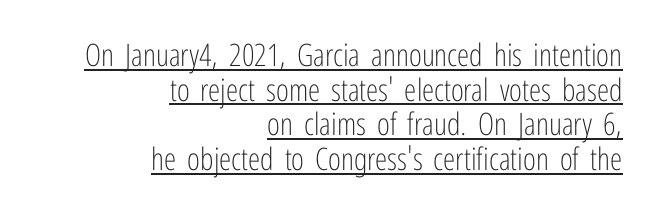
The image shows 31 px light, condensed sans-serif type, upright; set right-aligned, tight line spacing (1.12x), normal letter spacing, underlined; low stroke contrast and a medium x-height.
